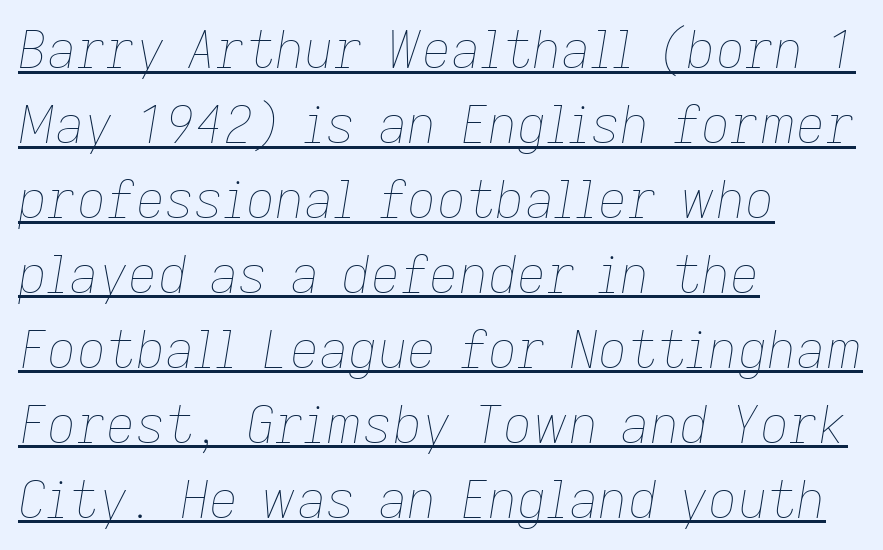
If you drew a ruler down the left edge, every line would touch it. The rows are spaced the way most documents space them. Does extra space separate the letters? No, they use regular spacing. Letters have the restrained weight of plain body copy at most. Would a proofreader flag this as italicized? Yes. The rendered words wear a rule along their underside.
